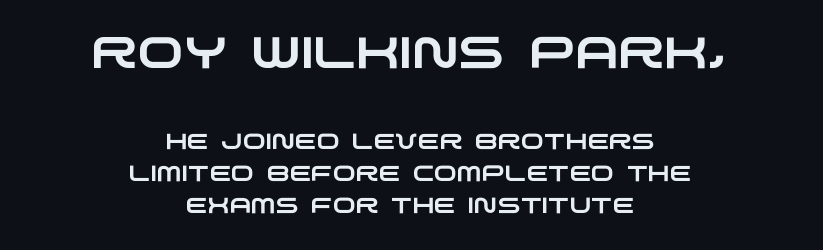
Q: Is the typeface a serif or a sans-serif typeface? A: Sans-serif.
Q: Is the text underlined? A: No.
Q: How is the paragraph aligned? A: Centered.
Q: Is the spacing between letters normal or unusually wide? A: Normal.
Q: Is the spacing between lines tight, normal or loose? A: Normal.
Q: Which block of text is set in a larger size, the first (top) or the second (bottom)? A: The first (top) one.
Q: Width (condensed, normal, or wide)? A: Wide.
Q: Stroke contrast? A: Low.
Q: x-height? A: Large.
Q: Monospaced? A: No.
